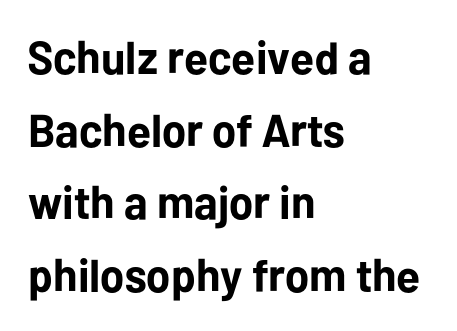
Character widths vary here, with narrow letters taking less room than wide ones. Letterform terminals end flat and unadorned throughout the passage. This sample uses plain, unmodified letter spacing. The passage shown is emphatically bold.
